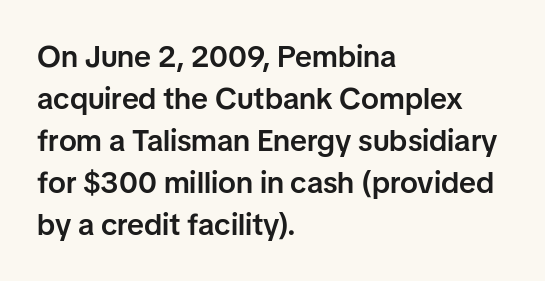
The image shows 30 px semibold sans-serif type, upright; set left-aligned, normal line spacing (1.4x), normal letter spacing, not underlined; low stroke contrast and a medium x-height.
